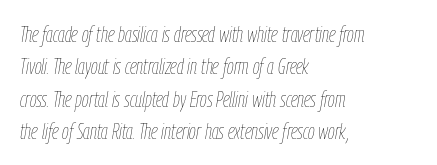
The image shows 22 px text type, italic (leaning right); set left-aligned, normal line spacing (1.47x), normal letter spacing, not underlined.
